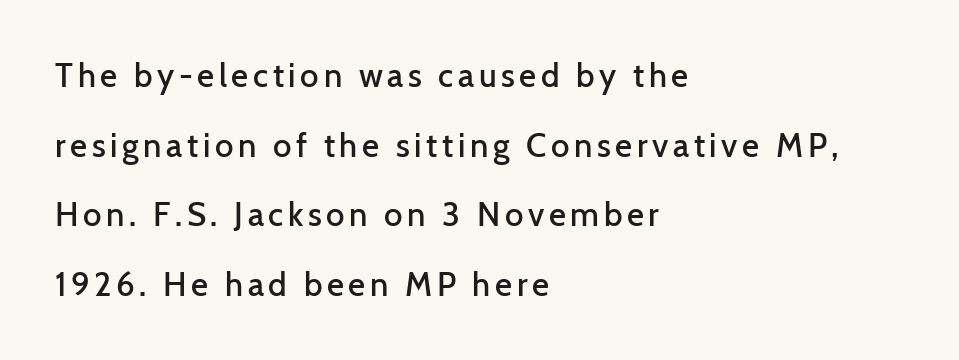
Q: Is the text bold? A: Semi-bold.
Q: Is the text italic (slanted)? A: No, it is upright.
Q: Is the typeface a serif or a sans-serif typeface? A: Sans-serif.
Q: Is the text underlined? A: No.
Q: How is the paragraph aligned? A: Left-aligned.
Q: Is the spacing between lines tight, normal or loose? A: Loose.
Q: Width (condensed, normal, or wide)? A: Normal.
Q: Stroke contrast? A: Low.
Q: x-height? A: Medium.
Q: Monospaced? A: No.
